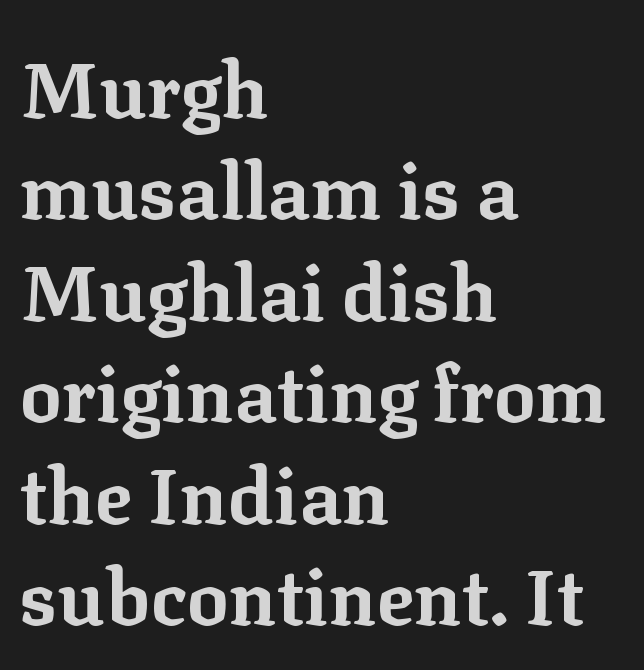
The image shows 78 px bold serif type, upright; set left-aligned, normal line spacing (1.3x), normal letter spacing, not underlined; low stroke contrast and a medium x-height.
